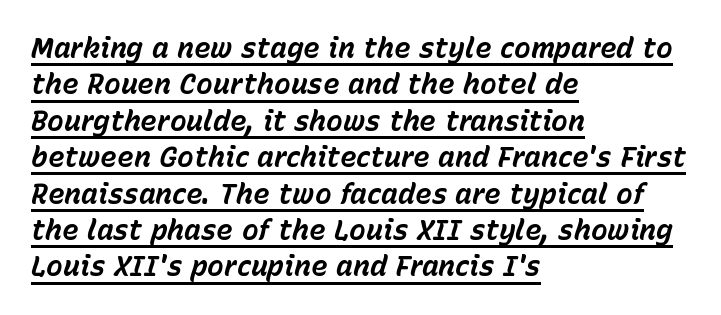
The image shows 28 px bold type, italic (leaning right); set left-aligned, normal line spacing (1.3x), normal letter spacing, underlined; low stroke contrast and a medium x-height.
